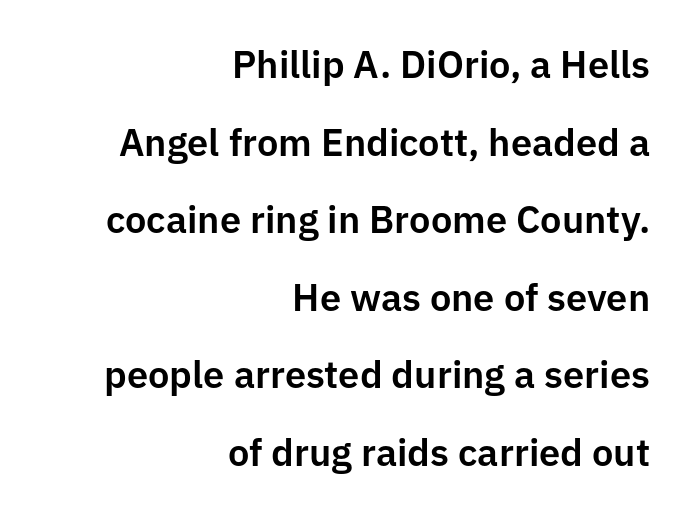
Q: Is the text italic (slanted)? A: No, it is upright.
Q: Is the typeface a serif or a sans-serif typeface? A: Sans-serif.
Q: Is the text underlined? A: No.
Q: How is the paragraph aligned? A: Right-aligned.
Q: Is the spacing between letters normal or unusually wide? A: Normal.
Q: Is the spacing between lines tight, normal or loose? A: Loose.
Q: Width (condensed, normal, or wide)? A: Normal.
Q: Stroke contrast? A: Low.
Q: x-height? A: Medium.
Q: Monospaced? A: No.
